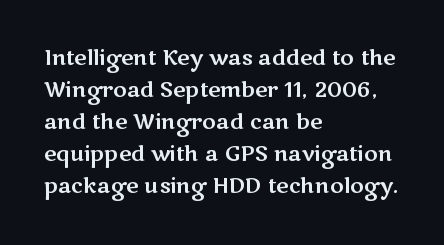
Q: Is the text italic (slanted)? A: No, it is upright.
Q: Is the text underlined? A: No.
Q: How is the paragraph aligned? A: Left-aligned.
Q: Is the spacing between letters normal or unusually wide? A: Normal.
Q: Is the spacing between lines tight, normal or loose? A: Normal.
